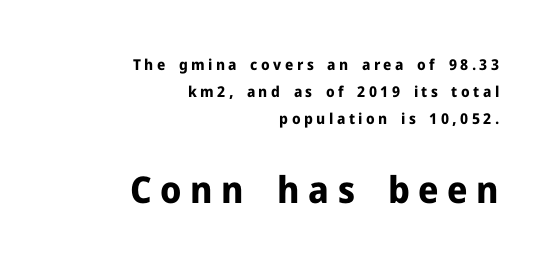
The lettering stays uniformly vertical, giving the passage a roman look. The rag falls on the left side of this text block. A bare baseline throughout the passage. You could only call the tracking loose — the letters float apart.
